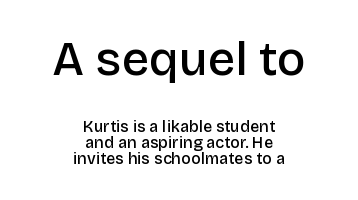
Here the designer chose a conventional face with non-uniform glyph widths. A sans-serif font was chosen for this passage. The face used here is rendered with its standard letterfit. Horizontal alignment here is central, giving a formal, balanced look. Each new line begins almost immediately beneath the previous one. Typesetter's note: demi weight, one step under bold.
